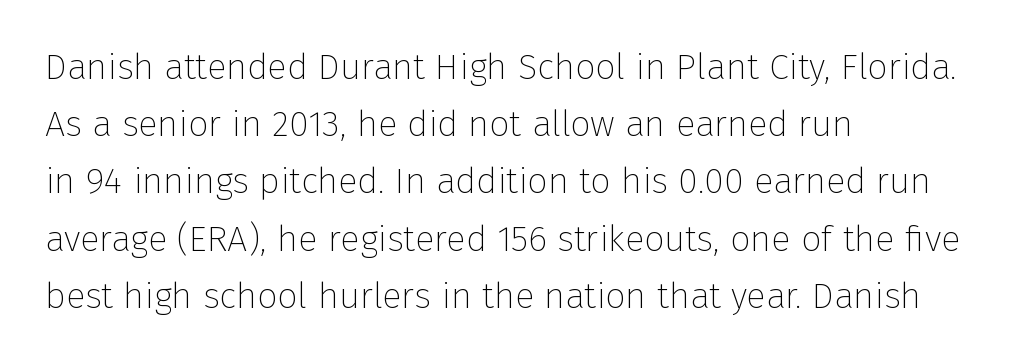
The image shows 36 px thin sans-serif type, upright; set left-aligned, normal line spacing (1.59x), normal letter spacing, not underlined; low stroke contrast and a medium x-height.
